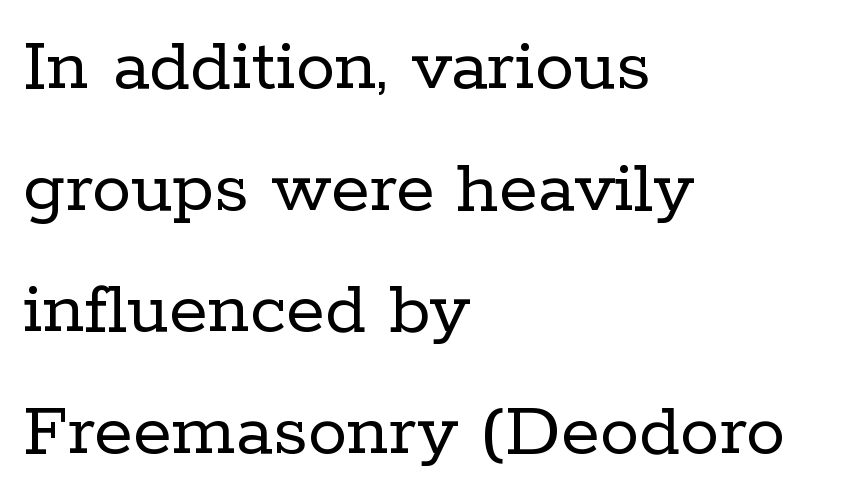
The image shows 79 px regular-weight serif type, upright; set left-aligned, normal line spacing (1.54x), normal letter spacing, not underlined; low stroke contrast and a medium x-height.
